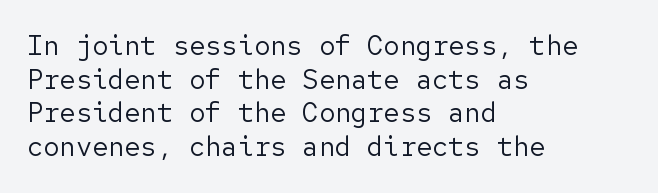
The image shows 27 px text type, upright; set left-aligned, normal line spacing (1.25x), normal letter spacing, not underlined.
